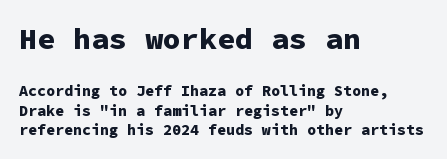
The lines are quadded left. The passage shown stacks its lines at a standard gap. You get the large type first, then a drop to smaller type. Decoration check: the copy has no underline. I'd call this a sans setting — the letters go barefoot.
